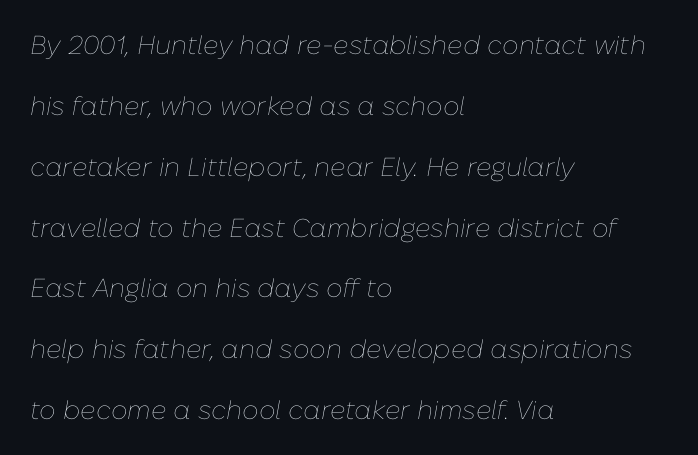
Q: Is the text bold? A: No.
Q: Is the text italic (slanted)? A: Yes, it leans right by about 10 degrees.
Q: Is the text underlined? A: No.
Q: How is the paragraph aligned? A: Left-aligned.
Q: Is the spacing between letters normal or unusually wide? A: Normal.
Q: Is the spacing between lines tight, normal or loose? A: Loose.
